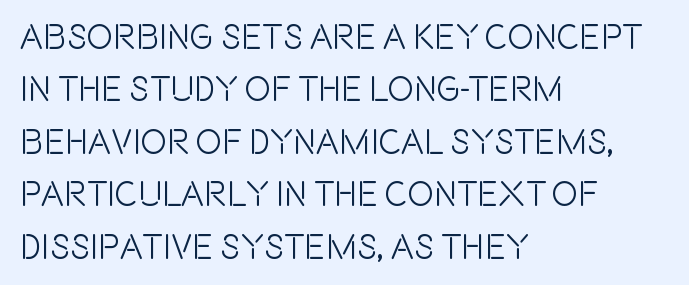
{"serif": "no", "italic": "no", "width": "condensed", "x_height": "large", "monospaced": "no", "underline": "no", "align": "left", "line_spacing": "normal", "line_spacing_ratio": 1.5, "letter_spacing": "normal", "letter_spacing_em": 0.0, "glyph_px": 35}
